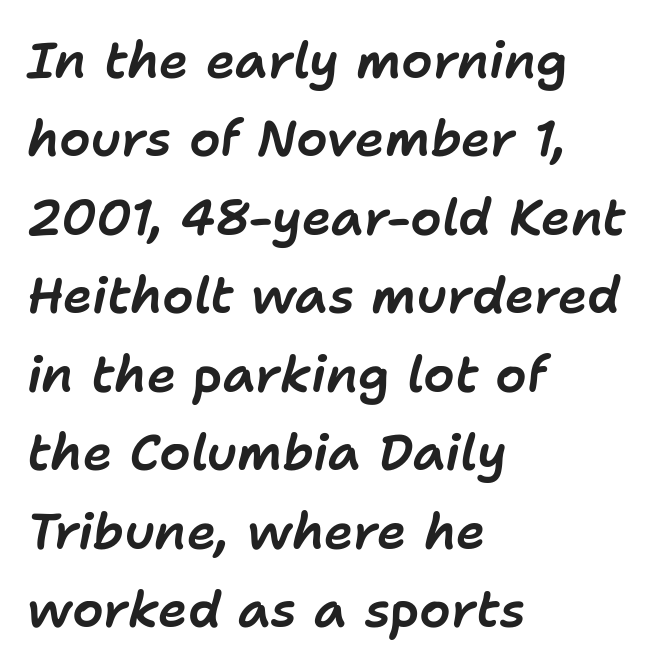
What stands out about the letter spacing? Nothing — it is the standard amount. Every row of glyphs begins at an identical x-position on the left. Think of a printed novel: that variable character pitch is what you see here. Check the space under the baseline: it is left empty. Compared with ordinary roman type, these characters are visibly tilted.
